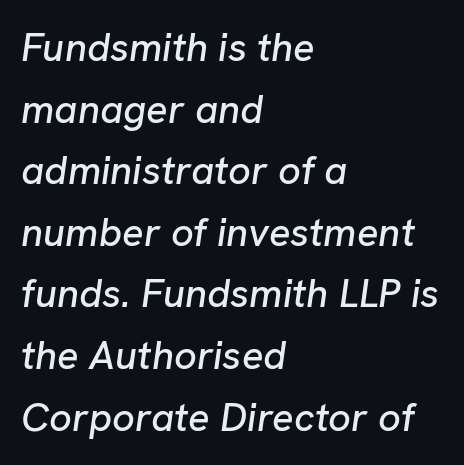
The compositor pushed each line to the left boundary. Looks like regular typesetting: each glyph gets only the width it needs. Type without underlining. Summary of vertical rhythm: regular, with standard interline spacing. The face used here is rendered with its standard letterfit. An italicized treatment has been applied to the whole sample.
